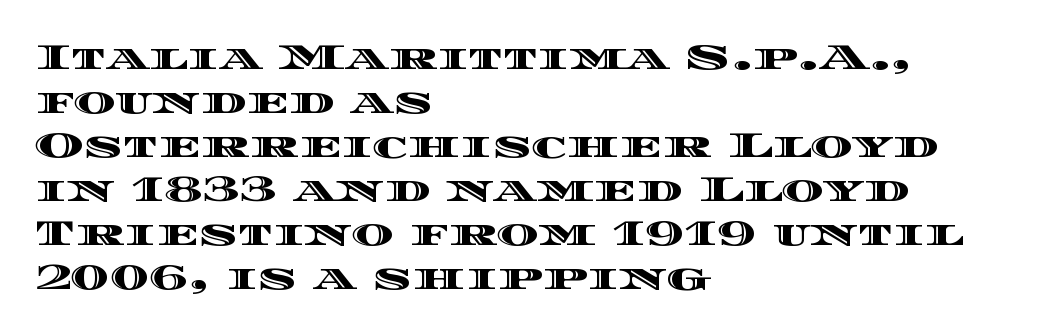
The image shows 36 px wide type, upright; set left-aligned, line spacing 1.22x, normal letter spacing, not underlined; a large x-height.
